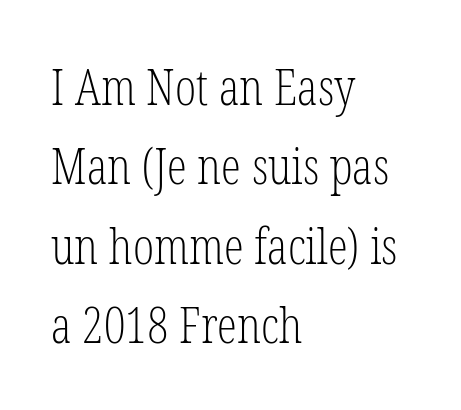
The image shows 50 px light, condensed serif type, upright; set left-aligned, normal line spacing (1.59x), normal letter spacing, not underlined; low stroke contrast and a medium x-height.
